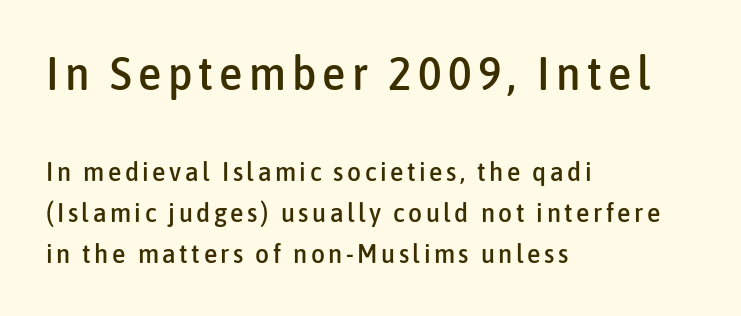
Check where the strokes stop: nothing finishes them off — pure sans. Caption: multi-line text, flush left, ragged right. Lines of text with bare space underneath. The line-height multiplier appears to be the usual default.
